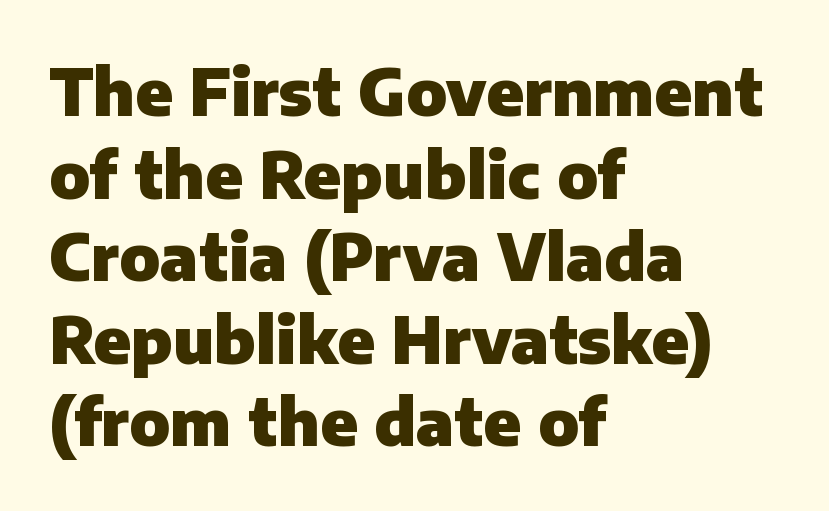
The image shows 65 px heavy sans-serif type, upright; set left-aligned, normal line spacing (1.27x), normal letter spacing, not underlined; low stroke contrast and a medium x-height.
